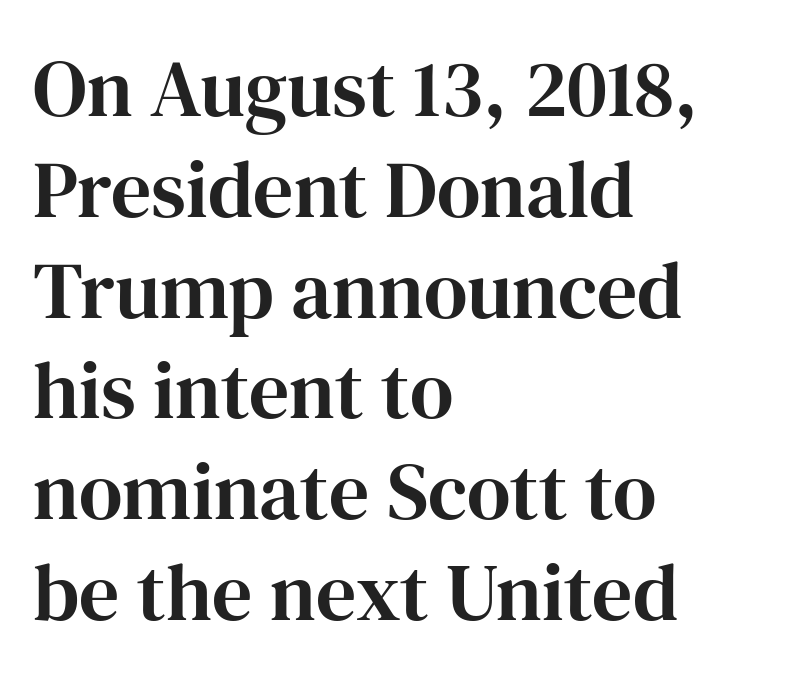
If you drew a line through each stem, it would be perfectly vertical. Layout note: lines flush left. Quick note: underline off. Look at the tracking — it's just the regular setting, nothing added. Vertically, the passage feels balanced, rows spaced as you'd expect. I'd call this a serif setting — the letters wear small feet.
